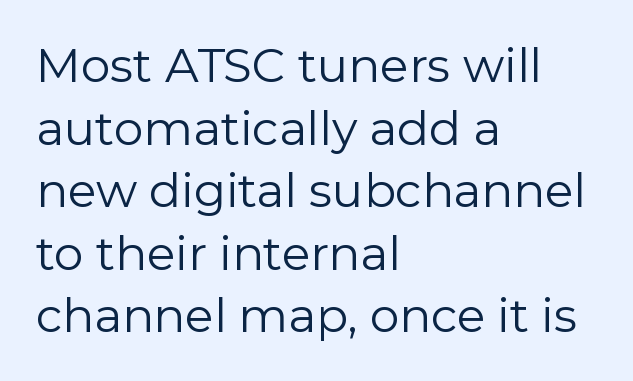
{"serif": "no", "italic": "no", "bold": "no", "weight": "regular", "width": "normal", "stroke_contrast": "low", "x_height": "medium", "monospaced": "no", "underline": "no", "align": "left", "line_spacing": "normal", "line_spacing_ratio": 1.33, "letter_spacing": "normal", "letter_spacing_em": 0.0, "glyph_px": 47}
